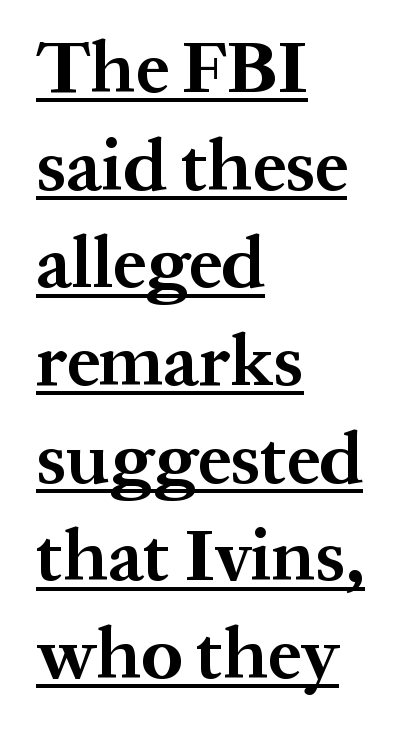
Q: Is the text bold? A: Yes.
Q: Is the text italic (slanted)? A: No, it is upright.
Q: Is the typeface a serif or a sans-serif typeface? A: Serif.
Q: Is the text underlined? A: Yes.
Q: How is the paragraph aligned? A: Left-aligned.
Q: Is the spacing between letters normal or unusually wide? A: Normal.
Q: Is the spacing between lines tight, normal or loose? A: Normal.
Q: Width (condensed, normal, or wide)? A: Normal.
Q: Stroke contrast? A: Medium.
Q: x-height? A: Medium.
Q: Monospaced? A: No.
